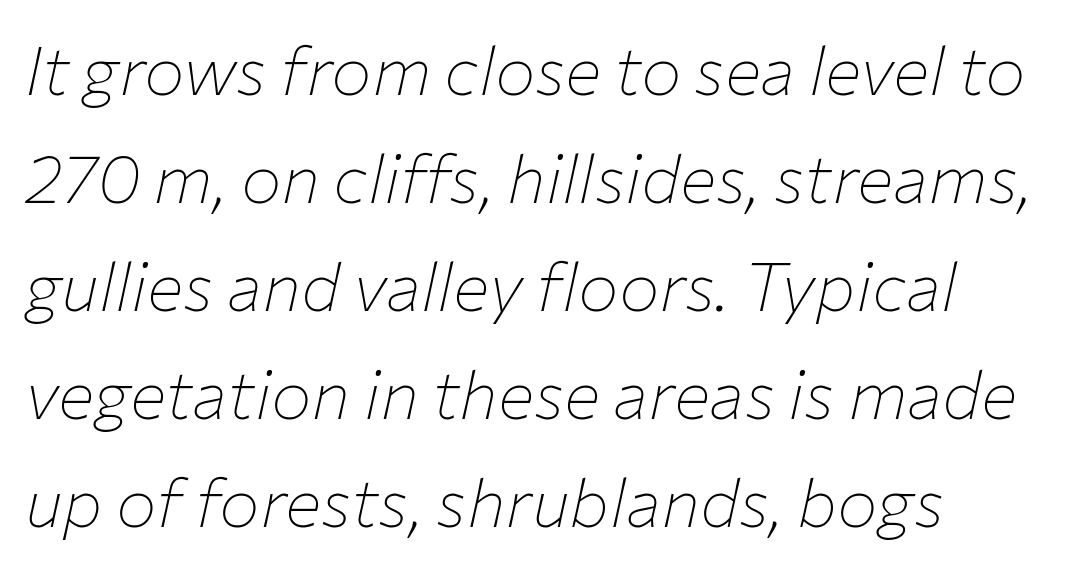
On a weight scale, this lands at 450 or below. These lines stack with their left ends in a neat column. The string is rendered with underlining switched off. The rendering keeps characters at their native spacing. Rendered with sloped, italic letterforms. A normal amount of white space separates one row of letters from the next.
